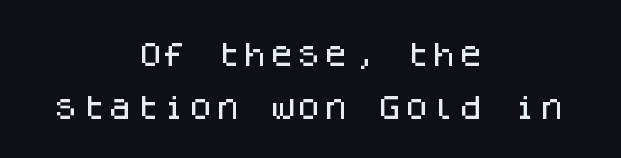
The image shows 27 px text type, upright; set centered, loose line spacing (1.95x), normal letter spacing, not underlined.
